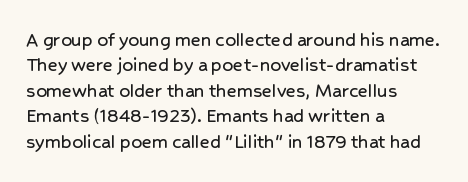
{"italic": "no", "underline": "no", "align": "left", "line_spacing_ratio": 1.21, "letter_spacing": "normal", "letter_spacing_em": 0.0, "glyph_px": 21}
